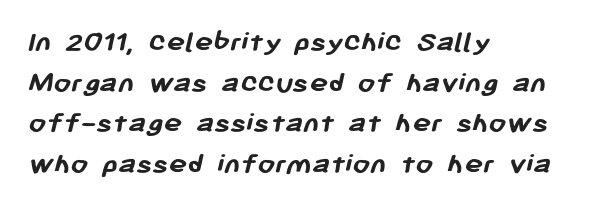
The image shows 31 px semibold sans-serif type; set left-aligned, normal line spacing (1.31x), normal letter spacing, not underlined; low stroke contrast and a medium x-height.
